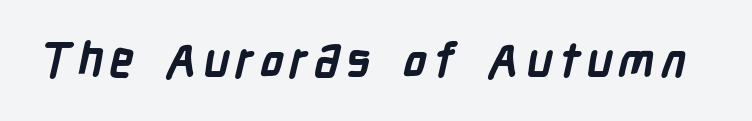
Each letter keeps its own natural width here, so spacing adapts to shape. Classification — sans serif. This is heavy type, rendered in bold. Has an underline been added? It has not.
